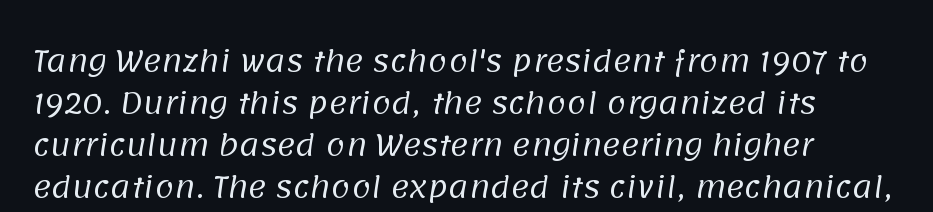
{"serif": "no", "bold": "no", "weight": "regular", "width": "normal", "stroke_contrast": "low", "x_height": "large", "monospaced": "no", "underline": "no", "line_spacing": "normal", "line_spacing_ratio": 1.5, "letter_spacing": "normal", "letter_spacing_em": 0.0, "glyph_px": 28}
